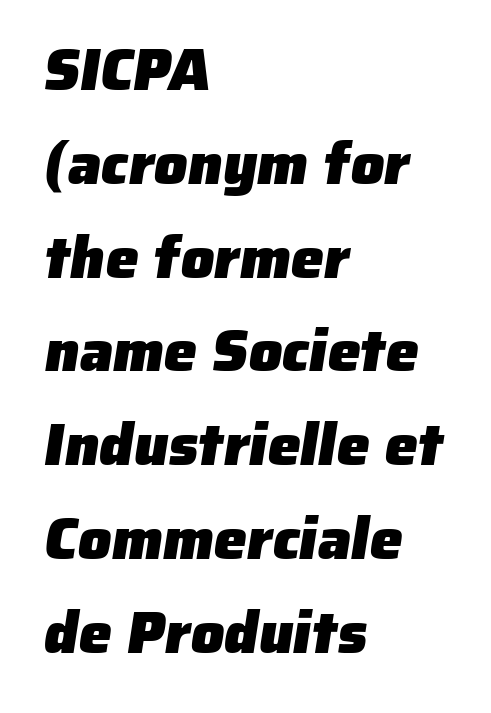
Q: Is the text bold? A: Yes.
Q: Is the typeface a serif or a sans-serif typeface? A: Sans-serif.
Q: Is the text underlined? A: No.
Q: How is the paragraph aligned? A: Left-aligned.
Q: Is the spacing between letters normal or unusually wide? A: Normal.
Q: Is the spacing between lines tight, normal or loose? A: Normal.
Q: Width (condensed, normal, or wide)? A: Normal.
Q: Stroke contrast? A: Low.
Q: x-height? A: Medium.
Q: Monospaced? A: No.
